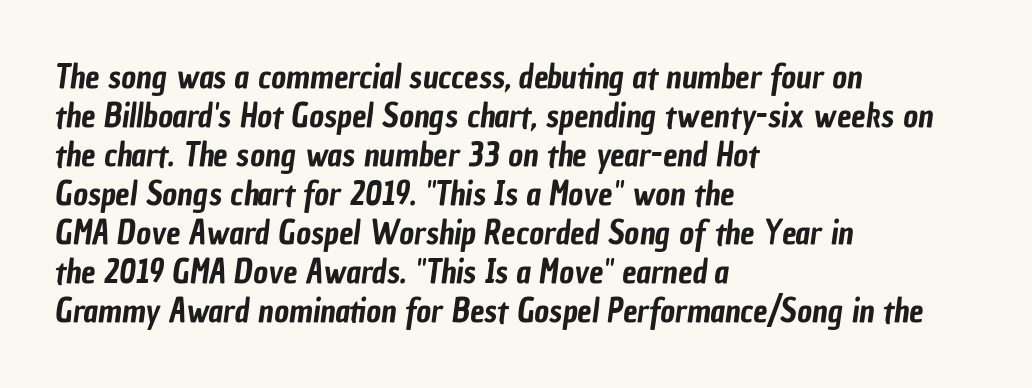
Q: Is the typeface a serif or a sans-serif typeface? A: Sans-serif.
Q: Is the text underlined? A: No.
Q: How is the paragraph aligned? A: Left-aligned.
Q: Is the spacing between letters normal or unusually wide? A: Normal.
Q: Width (condensed, normal, or wide)? A: Condensed.
Q: Stroke contrast? A: Low.
Q: x-height? A: Medium.
Q: Monospaced? A: No.
